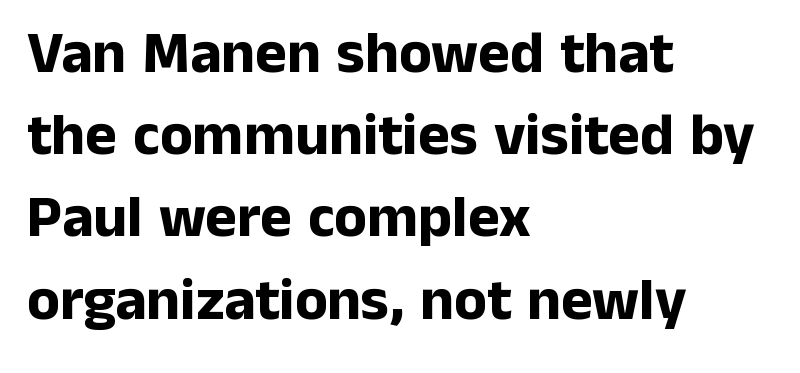
{"serif": "no", "italic": "no", "bold": "yes", "weight": "bold", "width": "normal", "stroke_contrast": "low", "x_height": "medium", "monospaced": "no", "underline": "no", "align": "left", "line_spacing": "normal", "line_spacing_ratio": 1.37, "letter_spacing": "normal", "letter_spacing_em": 0.0, "glyph_px": 60}
